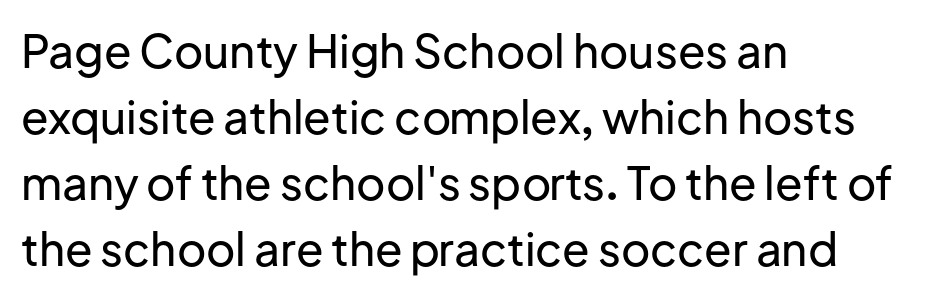
{"serif": "no", "italic": "no", "width": "normal", "stroke_contrast": "low", "x_height": "medium", "monospaced": "no", "underline": "no", "align": "left", "line_spacing": "normal", "line_spacing_ratio": 1.47, "letter_spacing": "normal", "letter_spacing_em": 0.0, "glyph_px": 45}
